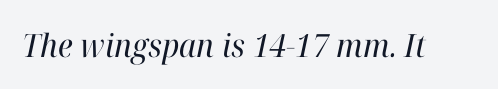
The image shows 32 px regular-weight serif type, italic (leaning right); set normal letter spacing, not underlined; high stroke contrast and a medium x-height.
